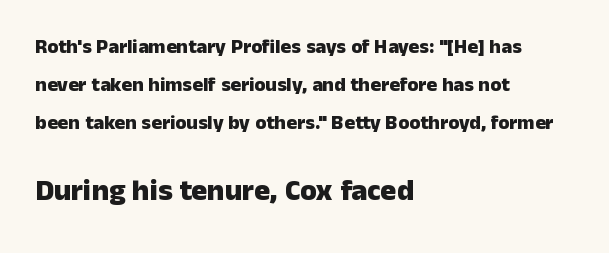
Q: Is the text bold? A: Yes.
Q: Is the text italic (slanted)? A: No, it is upright.
Q: Is the typeface a serif or a sans-serif typeface? A: Sans-serif.
Q: Is the text underlined? A: No.
Q: How is the paragraph aligned? A: Left-aligned.
Q: Is the spacing between letters normal or unusually wide? A: Normal.
Q: Is the spacing between lines tight, normal or loose? A: Loose.
Q: Which block of text is set in a larger size, the first (top) or the second (bottom)? A: The second (bottom) one.
Q: Width (condensed, normal, or wide)? A: Normal.
Q: Stroke contrast? A: Low.
Q: x-height? A: Medium.
Q: Monospaced? A: No.
